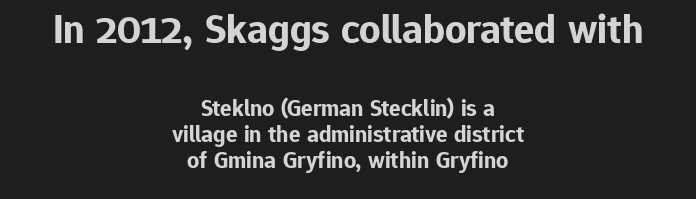
Q: Is the text bold? A: Yes.
Q: Is the text italic (slanted)? A: No, it is upright.
Q: Is the typeface a serif or a sans-serif typeface? A: Sans-serif.
Q: Is the text underlined? A: No.
Q: How is the paragraph aligned? A: Centered.
Q: Is the spacing between letters normal or unusually wide? A: Normal.
Q: Is the spacing between lines tight, normal or loose? A: Tight.
Q: Which block of text is set in a larger size, the first (top) or the second (bottom)? A: The first (top) one.
Q: Width (condensed, normal, or wide)? A: Normal.
Q: Stroke contrast? A: Low.
Q: x-height? A: Medium.
Q: Monospaced? A: No.
